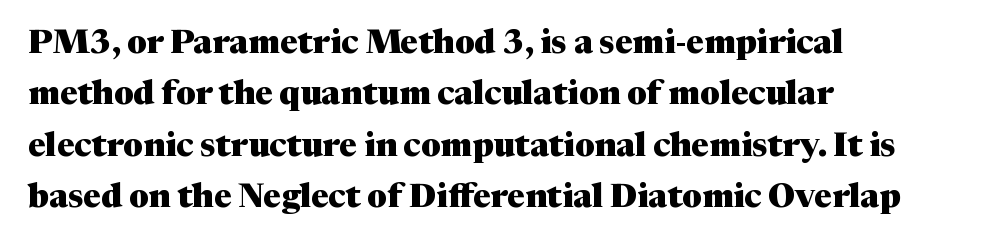
Honestly, the row spacing looks completely unremarkable. Rule under the text: the space is simply empty. Posture: upright roman. Proportional: the letters do not fall into vertical columns. One-word summary of the alignment: left.
